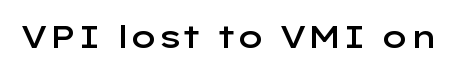
The image shows 32 px semibold, wide sans-serif type, upright; set normal letter spacing, not underlined; low stroke contrast and a medium x-height.
